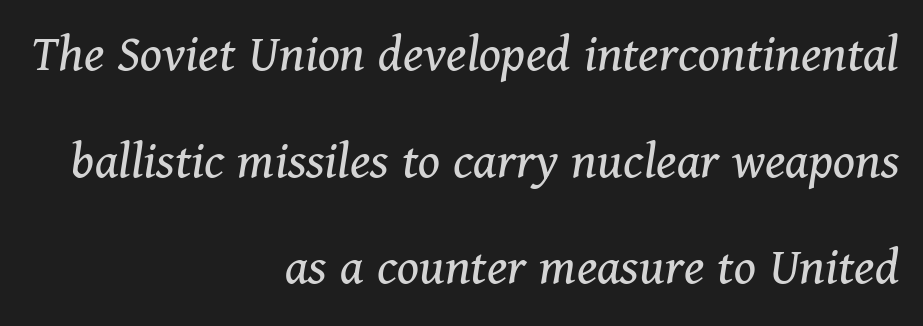
{"serif": "yes", "italic": "yes", "lean": "right", "slant_degrees": 11, "bold": "no", "weight": "regular", "width": "normal", "stroke_contrast": "medium", "x_height": "medium", "monospaced": "no", "underline": "no", "align": "right", "line_spacing": "loose", "line_spacing_ratio": 1.94, "letter_spacing": "normal", "letter_spacing_em": 0.0, "glyph_px": 55}
